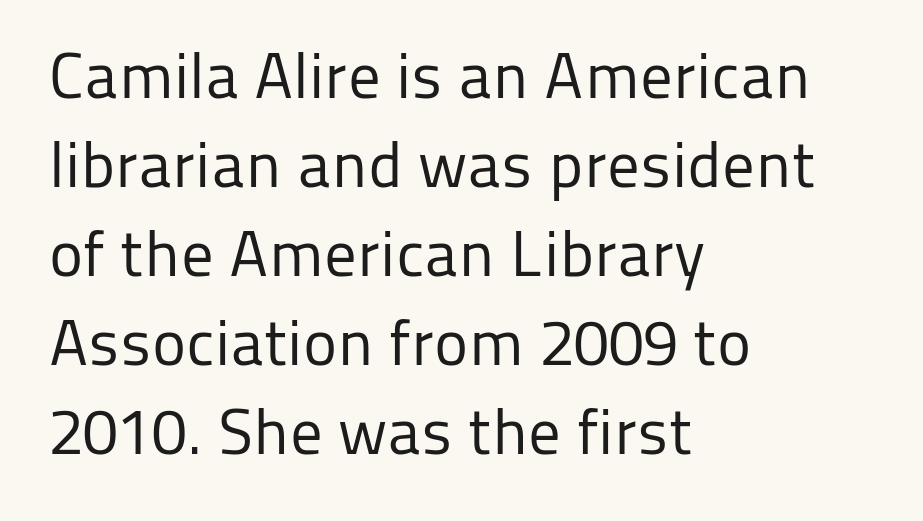
Nobody touched the tracking dial on this one. Is this a sans? Yes — the strokes have no serifs. The cut favours lightness, reaching ordinary text weight at its darkest. The typography opts for an upright posture over an oblique one. Typeset ragged right — the left edge is the straight one.
